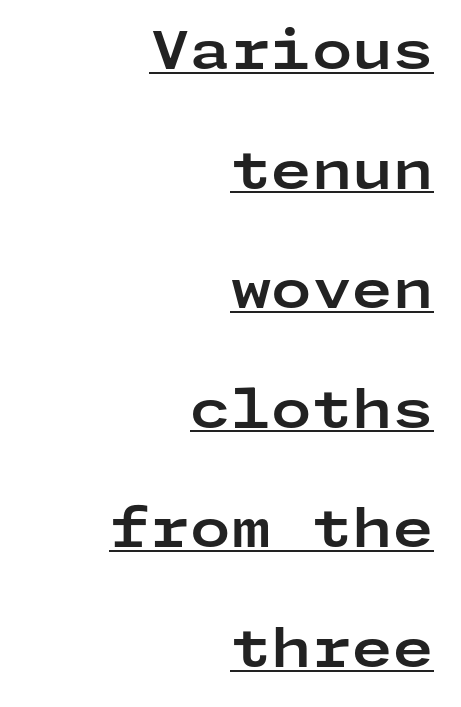
{"serif": "no", "italic": "no", "bold": "yes", "weight": "bold", "width": "wide", "stroke_contrast": "low", "x_height": "medium", "underline": "yes", "align": "right", "line_spacing": "loose", "line_spacing_ratio": 2.3, "letter_spacing": "normal", "letter_spacing_em": 0.0, "glyph_px": 52}
